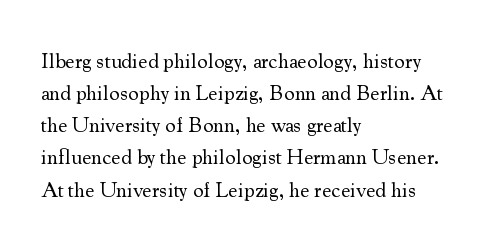
{"italic": "no", "bold": "no", "underline": "no", "align": "left", "line_spacing": "normal", "line_spacing_ratio": 1.53, "letter_spacing": "normal", "letter_spacing_em": 0.0, "glyph_px": 21}
